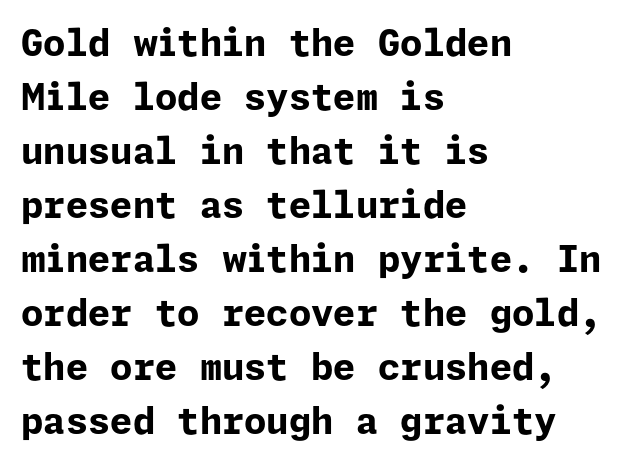
The image shows 36 px bold sans-serif type, upright; set left-aligned, normal line spacing (1.5x), normal letter spacing, not underlined; low stroke contrast and a medium x-height.
